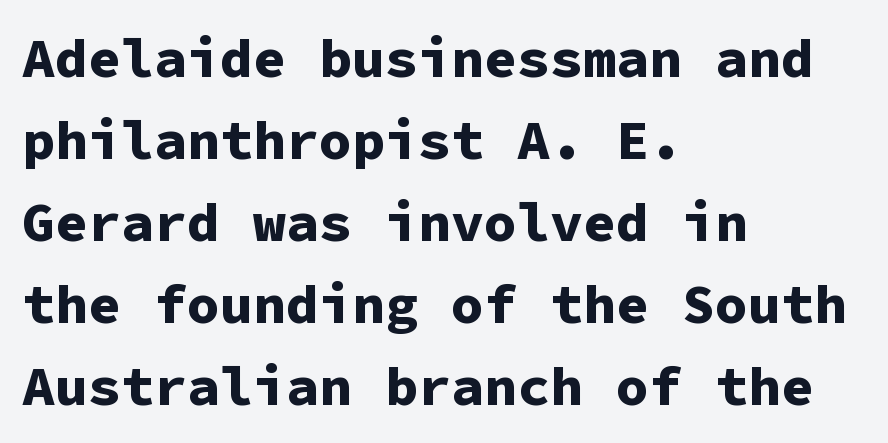
The image shows 55 px bold sans-serif type, upright, monospaced; set left-aligned, normal line spacing (1.49x), normal letter spacing, not underlined; low stroke contrast and a medium x-height.
